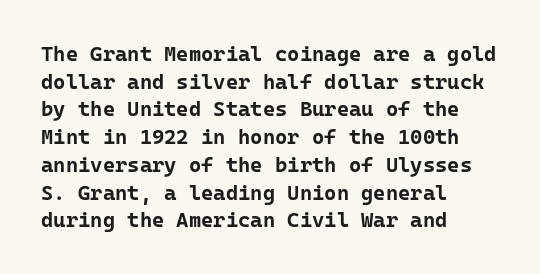
The image shows 21 px bold type, upright; set left-aligned, normal line spacing (1.32x), normal letter spacing, not underlined.
